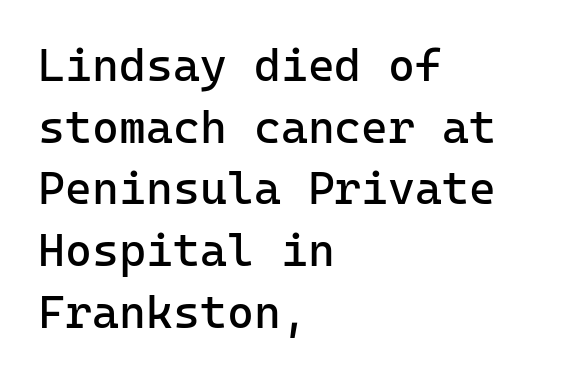
The image shows 46 px regular-weight sans-serif type, upright, monospaced; set left-aligned, normal line spacing (1.34x), normal letter spacing, not underlined; low stroke contrast and a medium x-height.
